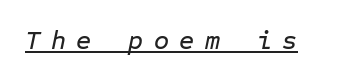
Q: Is the text italic (slanted)? A: Yes, it leans right by about 12 degrees.
Q: Is the text underlined? A: Yes.
Q: Is the spacing between letters normal or unusually wide? A: Unusually wide.
